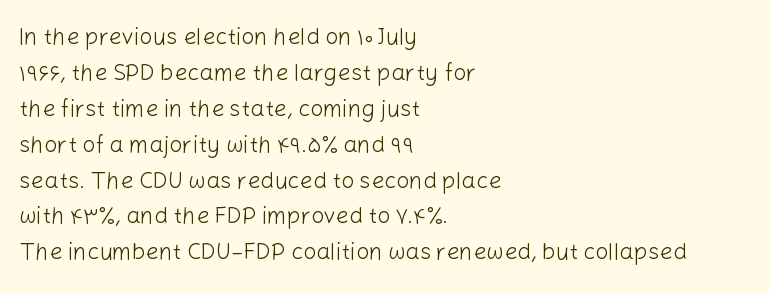
The image shows 23 px text type, upright; set left-aligned, normal line spacing (1.56x), normal letter spacing, not underlined.
